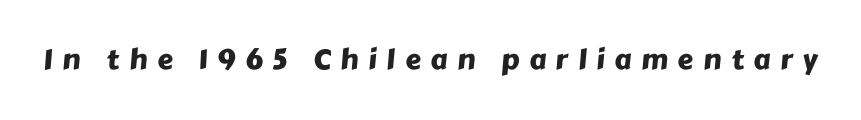
{"serif": "no", "width": "normal", "stroke_contrast": "low", "x_height": "medium", "monospaced": "no", "underline": "no", "letter_spacing": "wide", "letter_spacing_em": 0.35, "glyph_px": 28}
